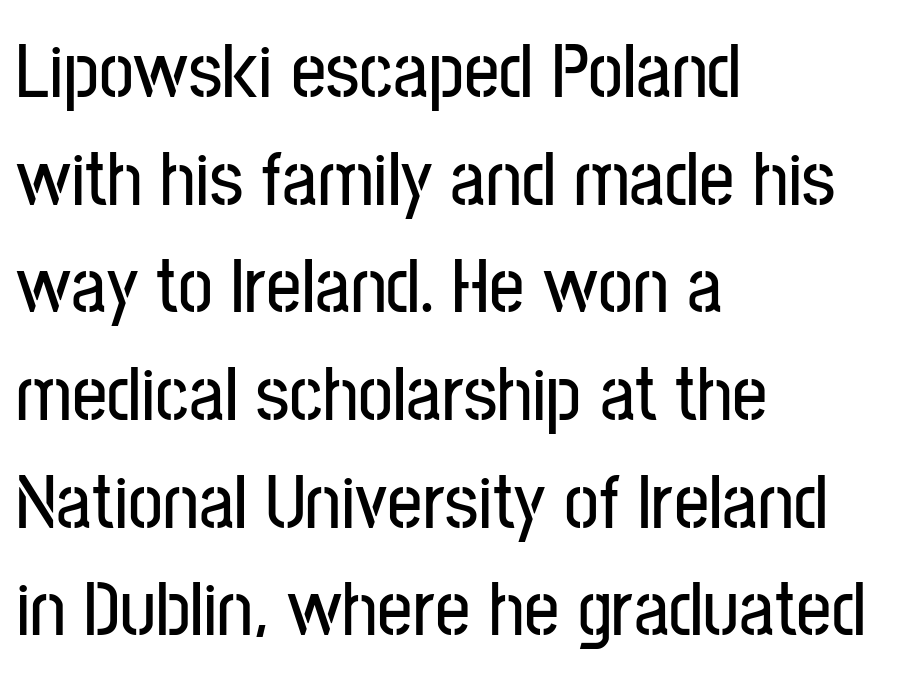
{"serif": "no", "italic": "no", "width": "condensed", "stroke_contrast": "low", "x_height": "medium", "monospaced": "no", "underline": "no", "align": "left", "line_spacing": "normal", "line_spacing_ratio": 1.38, "letter_spacing": "normal", "letter_spacing_em": 0.0, "glyph_px": 78}
